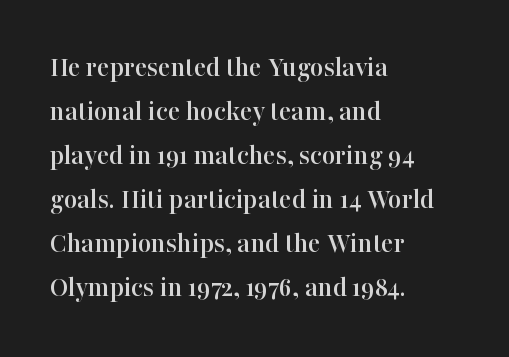
The image shows 29 px serif type, upright; set left-aligned, normal line spacing (1.52x), normal letter spacing, not underlined; high stroke contrast and a medium x-height.
